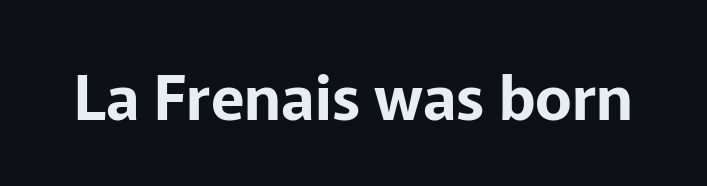
{"serif": "no", "italic": "no", "width": "normal", "stroke_contrast": "low", "x_height": "medium", "monospaced": "no", "underline": "no", "letter_spacing": "normal", "letter_spacing_em": 0.0, "glyph_px": 62}
